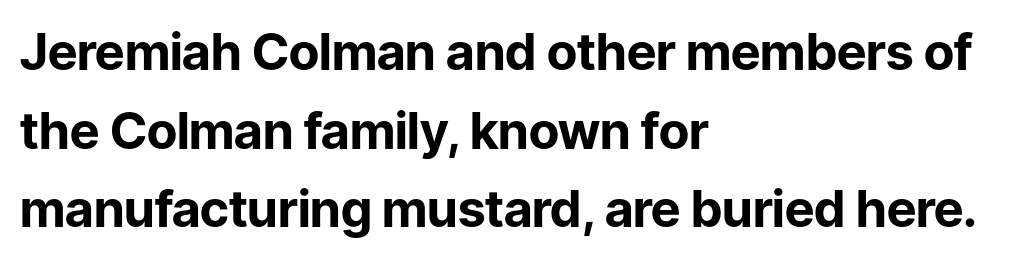
Check under the words: just untouched page. Do the letters lean? They stand straight. Teacher's note: observe the even left margin — that is flush-left alignment. In terms of letterform style, serifs are entirely absent.
